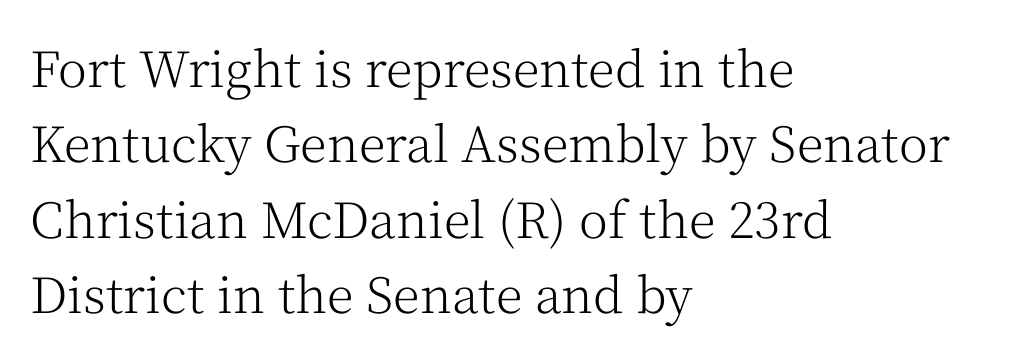
Q: Is the text bold? A: No.
Q: Is the text italic (slanted)? A: No, it is upright.
Q: Is the typeface a serif or a sans-serif typeface? A: Serif.
Q: Is the text underlined? A: No.
Q: How is the paragraph aligned? A: Left-aligned.
Q: Is the spacing between letters normal or unusually wide? A: Normal.
Q: Is the spacing between lines tight, normal or loose? A: Normal.
Q: Width (condensed, normal, or wide)? A: Normal.
Q: Stroke contrast? A: Medium.
Q: x-height? A: Medium.
Q: Monospaced? A: No.
